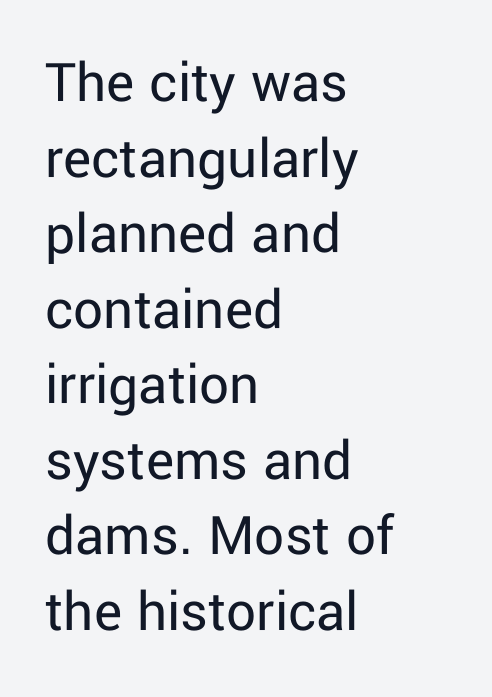
One-word summary of the alignment: left. Clear beneath every line of the passage. The passage shown has conventional tracking throughout. The font sits on the lighter half of the weight spectrum, regular included.
